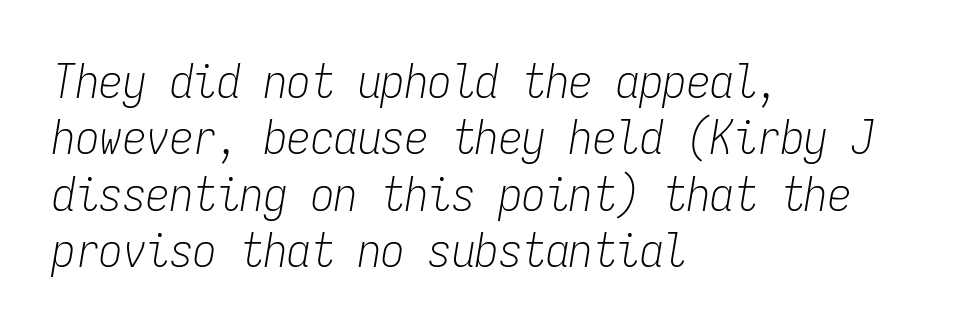
The image shows 47 px light, condensed type, italic (leaning right), monospaced; set left-aligned, line spacing 1.2x, normal letter spacing, not underlined; low stroke contrast and a medium x-height.
